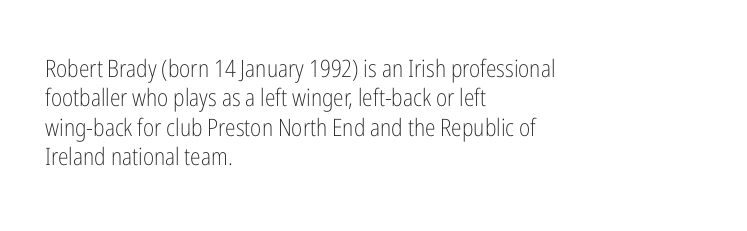
The image shows 24 px text type, upright; set left-aligned, line spacing 1.22x, normal letter spacing, not underlined.
